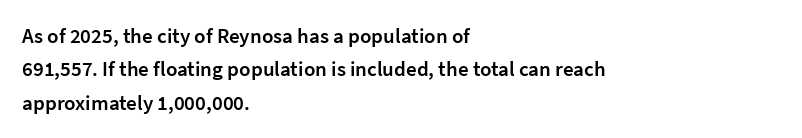
{"italic": "no", "bold": "semi", "underline": "no", "align": "left", "line_spacing": "normal", "line_spacing_ratio": 1.59, "letter_spacing": "normal", "letter_spacing_em": 0.0, "glyph_px": 21}
